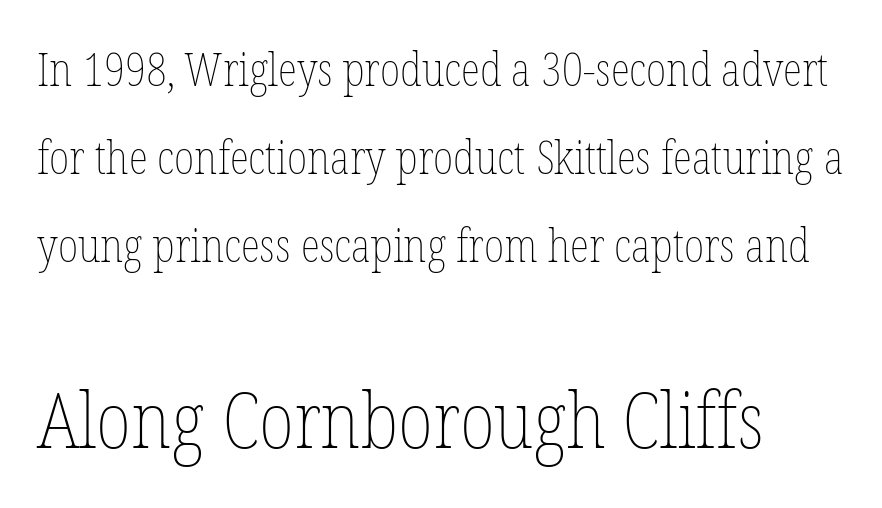
Plain, unruled lines of type. What's the leading like? Stretched, with rows far apart. A typesetter would call this proportional, since set widths differ per character. One-word summary of the alignment: left. Vertical strokes here are truly vertical.
